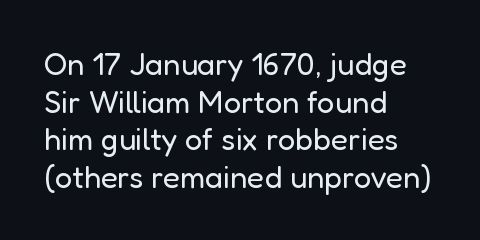
Grotesque or geometric, the face here clearly has no serifs. Weight: regular or lighter. The face used here is proportionally spaced, like ordinary book or web type. Type without underlining.
